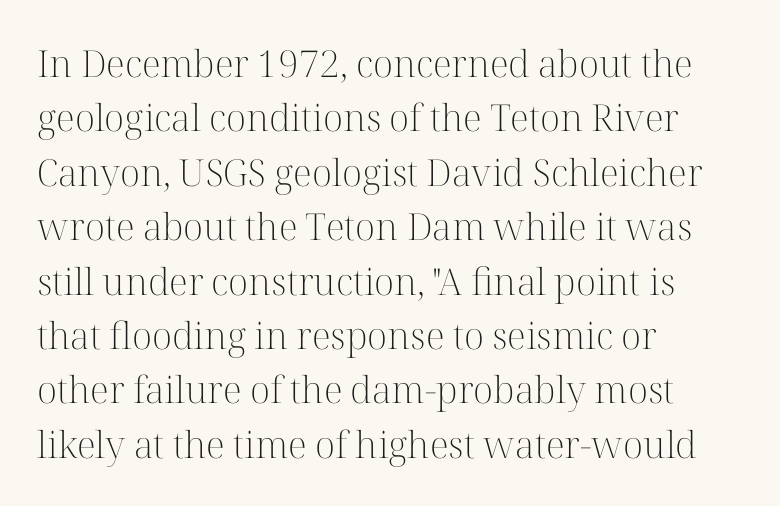
Varying glyph widths throughout — classic text-font behaviour. The block of text has a typical density, with ordinary space between rows. A serif font was chosen for this passage. The string is rendered with underlining switched off. No italicization has been applied; the sample stays upright. Is the letter spacing exaggerated? No — it looks like the ordinary default.
